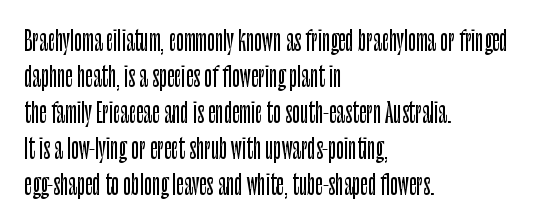
This is roman type, the default non-slanted kind. Standard letterfit; no display-style spreading of the glyphs. Evenly set lines give the paragraph a standard silhouette. The specimen omits any rule beneath the text block's lines. The paragraph shown leans on its left margin.
